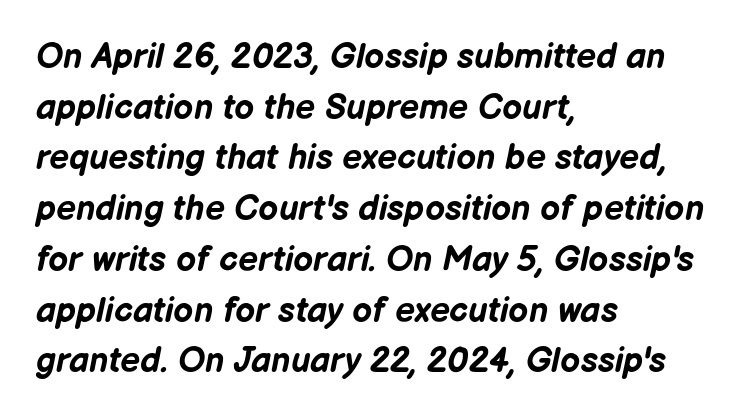
Q: Is the text bold? A: Yes.
Q: Is the text italic (slanted)? A: Yes, it leans right by about 12 degrees.
Q: Is the text underlined? A: No.
Q: How is the paragraph aligned? A: Left-aligned.
Q: Is the spacing between letters normal or unusually wide? A: Normal.
Q: Is the spacing between lines tight, normal or loose? A: Normal.
Q: Width (condensed, normal, or wide)? A: Normal.
Q: Stroke contrast? A: Low.
Q: x-height? A: Medium.
Q: Monospaced? A: No.
